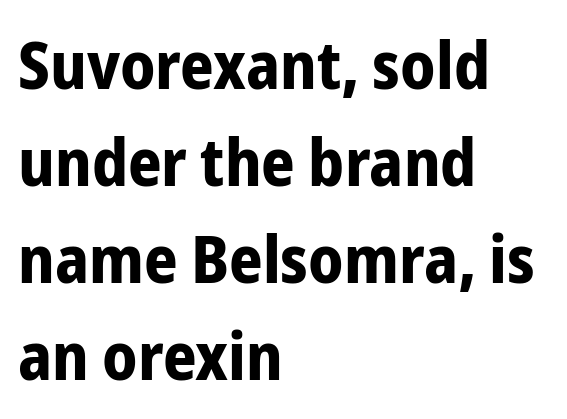
{"serif": "no", "italic": "no", "bold": "yes", "weight": "bold", "width": "condensed", "stroke_contrast": "low", "x_height": "medium", "monospaced": "no", "underline": "no", "align": "left", "line_spacing": "normal", "line_spacing_ratio": 1.47, "letter_spacing": "normal", "letter_spacing_em": 0.0, "glyph_px": 66}
